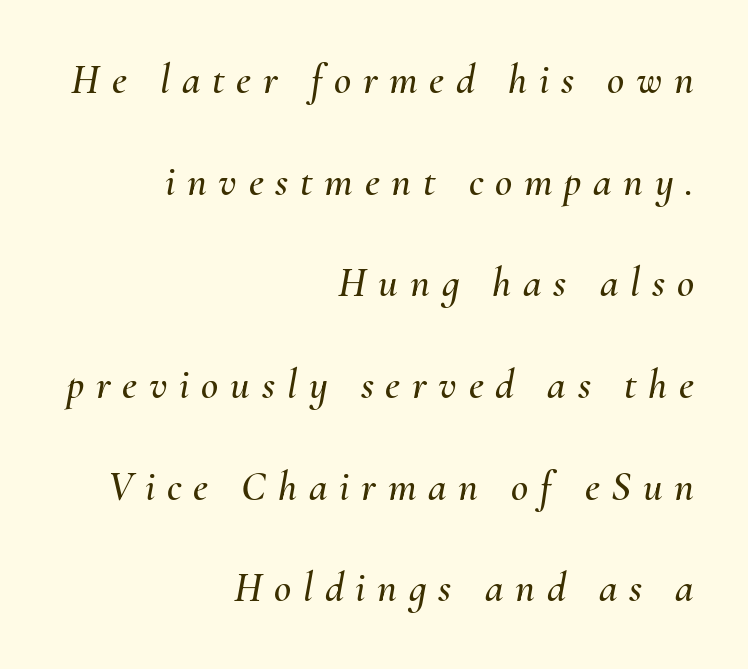
{"italic": "yes", "lean": "right", "slant_degrees": 10, "width": "normal", "stroke_contrast": "medium", "x_height": "small", "monospaced": "no", "underline": "no", "align": "right", "line_spacing": "loose", "line_spacing_ratio": 2.42, "letter_spacing": "wide", "letter_spacing_em": 0.28, "glyph_px": 42}
